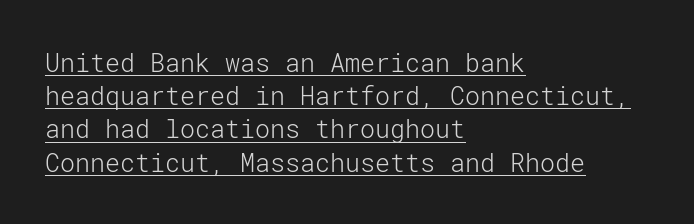
{"italic": "no", "bold": "no", "underline": "yes", "align": "left", "line_spacing": "normal", "line_spacing_ratio": 1.33, "letter_spacing": "normal", "letter_spacing_em": 0.0, "glyph_px": 25}
